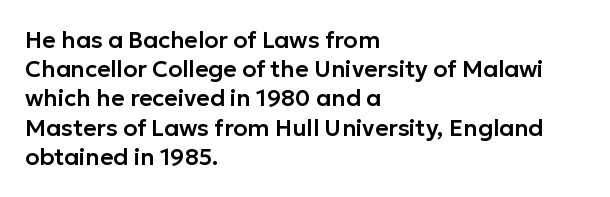
{"italic": "no", "underline": "no", "align": "left", "line_spacing": "normal", "line_spacing_ratio": 1.27, "letter_spacing": "normal", "letter_spacing_em": 0.0, "glyph_px": 23}
